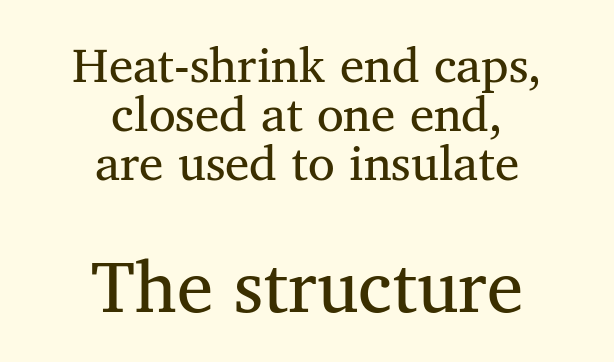
Q: Is the text bold? A: No.
Q: Is the text italic (slanted)? A: No, it is upright.
Q: Is the typeface a serif or a sans-serif typeface? A: Serif.
Q: Is the text underlined? A: No.
Q: How is the paragraph aligned? A: Centered.
Q: Is the spacing between letters normal or unusually wide? A: Normal.
Q: Is the spacing between lines tight, normal or loose? A: Tight.
Q: Which block of text is set in a larger size, the first (top) or the second (bottom)? A: The second (bottom) one.
Q: Width (condensed, normal, or wide)? A: Normal.
Q: Stroke contrast? A: Medium.
Q: x-height? A: Medium.
Q: Monospaced? A: No.
